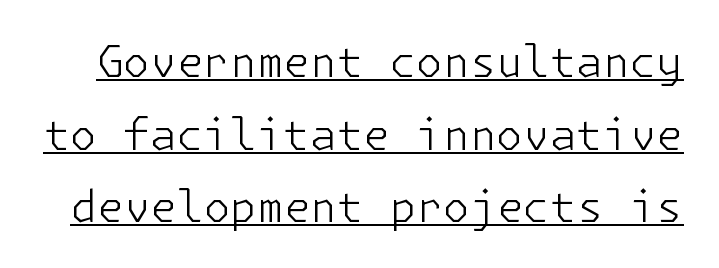
The image shows 43 px light sans-serif type, upright; set normal line spacing (1.69x), normal letter spacing, underlined; low stroke contrast and a medium x-height.
